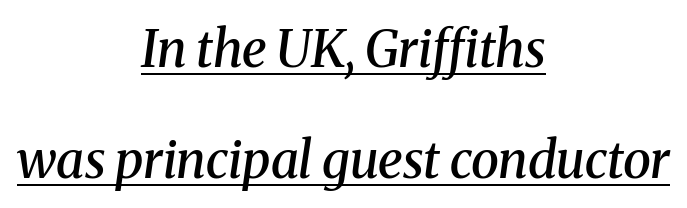
{"serif": "yes", "italic": "yes", "lean": "right", "slant_degrees": 8, "bold": "semi", "weight": "semibold", "width": "normal", "stroke_contrast": "medium", "x_height": "medium", "monospaced": "no", "underline": "yes", "align": "center", "line_spacing": "loose", "line_spacing_ratio": 2.17, "letter_spacing": "normal", "letter_spacing_em": 0.0, "glyph_px": 51}
